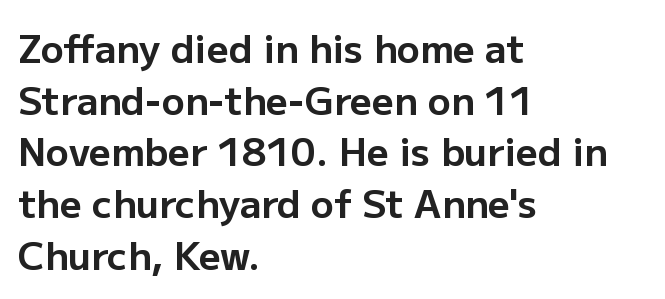
The image shows 38 px bold sans-serif type, upright; set left-aligned, normal line spacing (1.36x), normal letter spacing, not underlined; low stroke contrast and a medium x-height.
